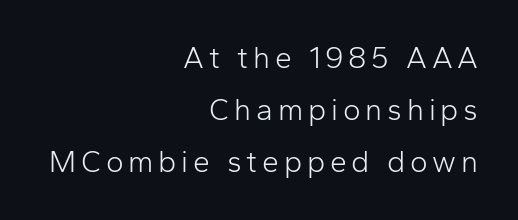
The image shows 30 px light sans-serif type, upright; set right-aligned, line spacing 1.73x, not underlined; low stroke contrast and a medium x-height.
